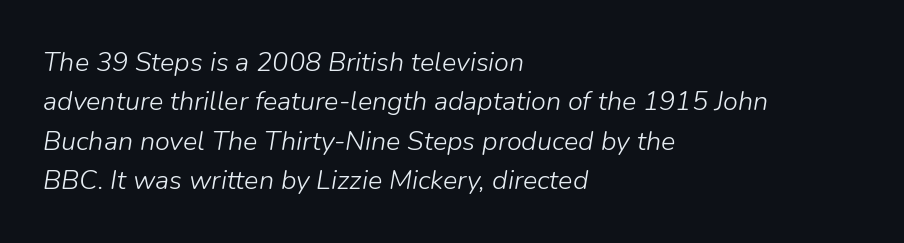
The image shows 27 px text type, italic (leaning right); set left-aligned, normal line spacing (1.46x), normal letter spacing, not underlined.
